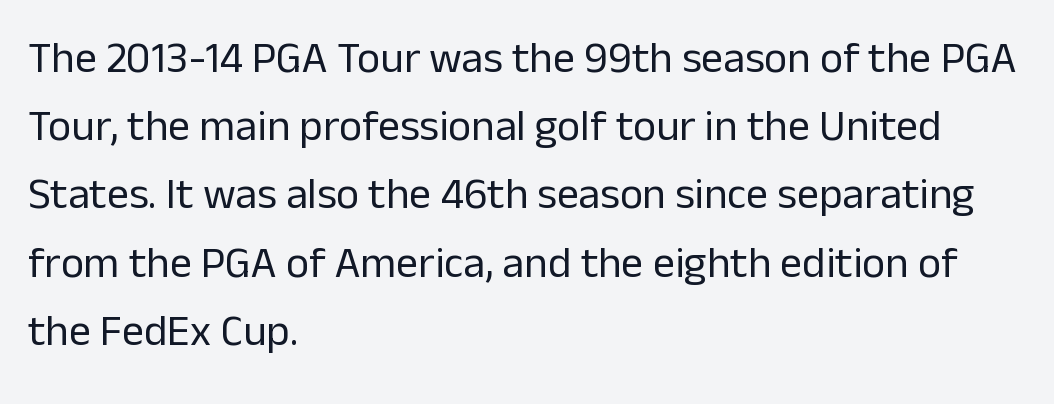
The type family on display is of the sans-serif kind. Honestly, there is no underline to notice here at all. Looks like regular typesetting: each glyph gets only the width it needs. The lettering stays uniformly vertical, giving the passage a roman look. What's the leading like? Ordinary, nothing unusual.
